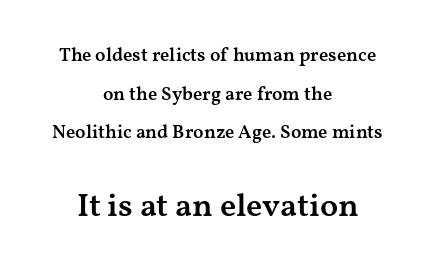
Are there feet on the stems? There are — it's a serif. One glance says open: line gaps are wider than usual. Honestly, the letter spacing is just normal — you wouldn't notice it. Reading top to bottom, the characters get bigger at the block break.
